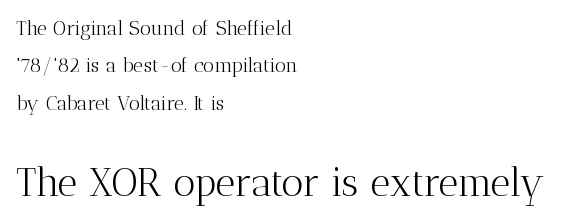
Q: Is the text bold? A: No.
Q: Is the text italic (slanted)? A: No, it is upright.
Q: Is the typeface a serif or a sans-serif typeface? A: Serif.
Q: Is the text underlined? A: No.
Q: How is the paragraph aligned? A: Left-aligned.
Q: Is the spacing between letters normal or unusually wide? A: Normal.
Q: Which block of text is set in a larger size, the first (top) or the second (bottom)? A: The second (bottom) one.
Q: Width (condensed, normal, or wide)? A: Normal.
Q: Stroke contrast? A: Medium.
Q: x-height? A: Medium.
Q: Monospaced? A: No.
